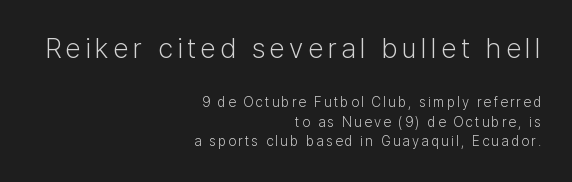
The image shows 28 px light sans-serif type, upright; set right-aligned, normal line spacing (1.41x), not underlined; the first (top) block is 2.0x larger; low stroke contrast and a medium x-height.
